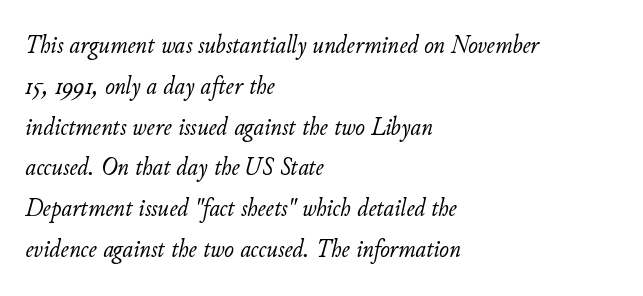
The image shows 26 px text type, italic (leaning right); set left-aligned, normal line spacing (1.57x), normal letter spacing, not underlined.
